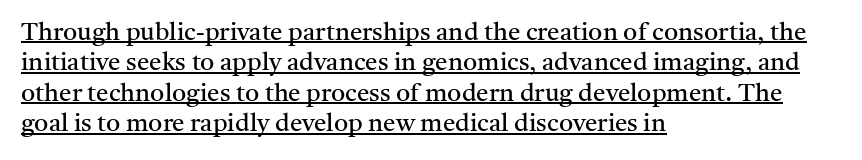
The image shows 25 px text type, upright; set left-aligned, line spacing 1.22x, normal letter spacing, underlined.
